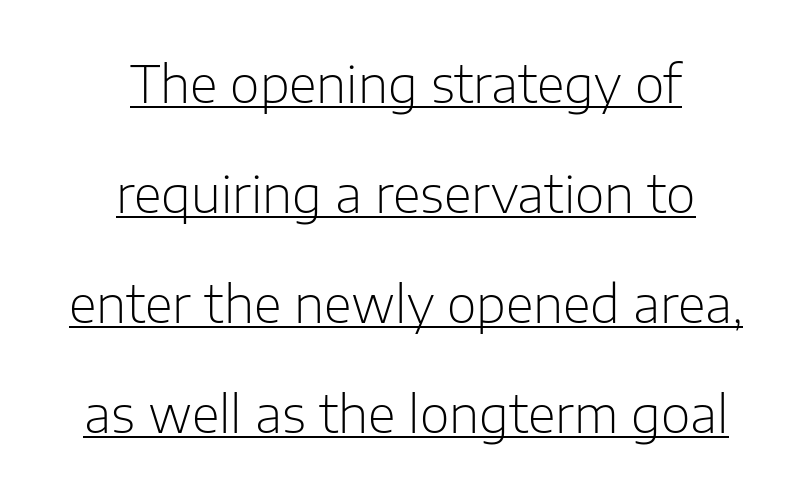
Rendered with straight, roman letterforms. Leading is clearly above the norm, producing a sparse column. Think of a printed novel: that variable character pitch is what you see here. One-word summary of the alignment: center. Serifs: no, the terminals of the letterforms are clean. You could call the tracking neutral — neither tight nor loose.
